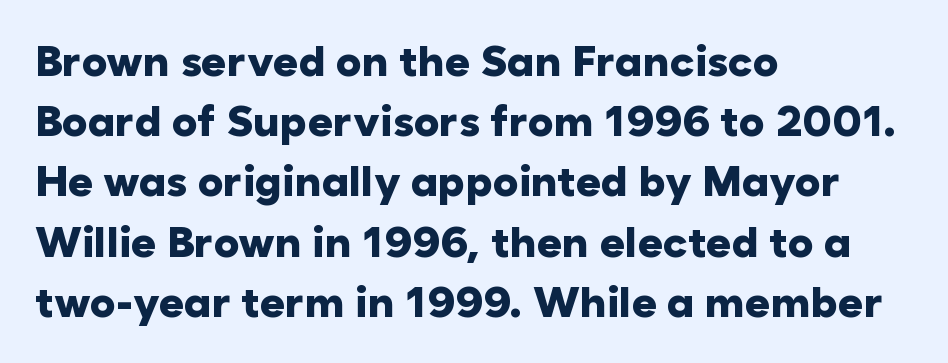
Posture: straight, roman, zero tilt. Each glyph is drawn with heavy, bold strokes. Default kerning and tracking; the words read as compact shapes. Successive baselines arrive at the customary interval. Unmarked baselines from the first word to the last.
